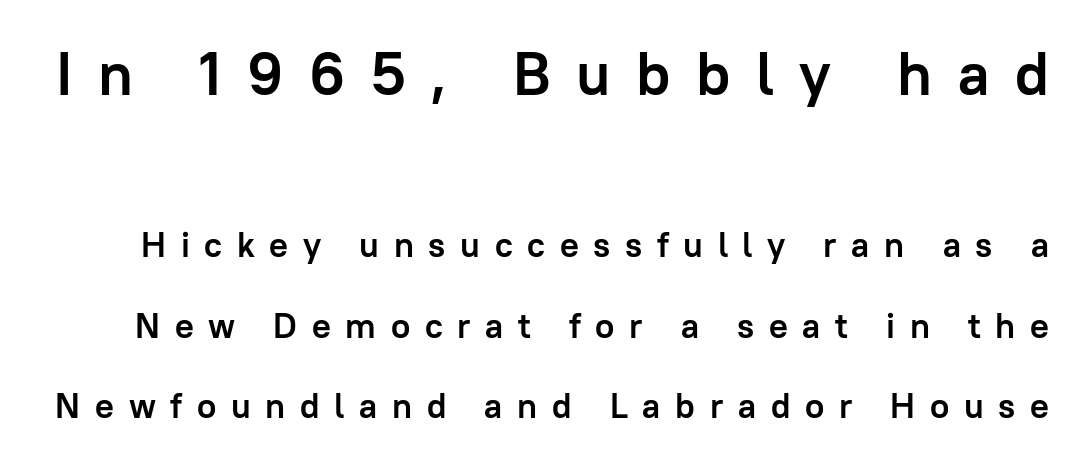
The image shows 61 px semibold sans-serif type, upright; set loose line spacing (2.29x), unusually wide letter spacing (+0.42 em), not underlined; the first (top) block is 1.74x larger; low stroke contrast and a medium x-height.
